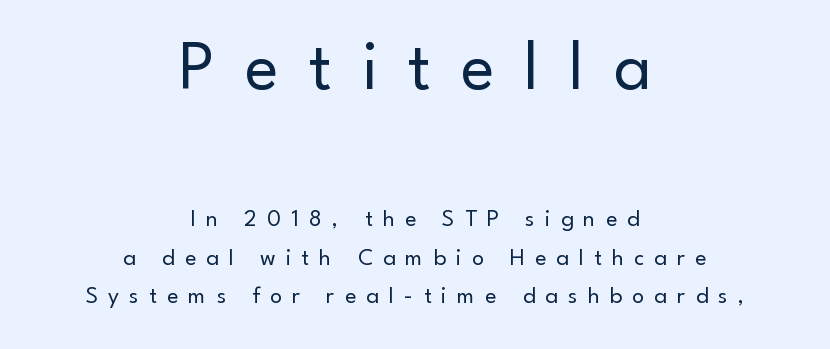
The foot of each line stays bare and open. In terms of letterform style, serifs are entirely absent. Compared with a typical body face, this is equally light or lighter still. Looks like regular typesetting: each glyph gets only the width it needs.
